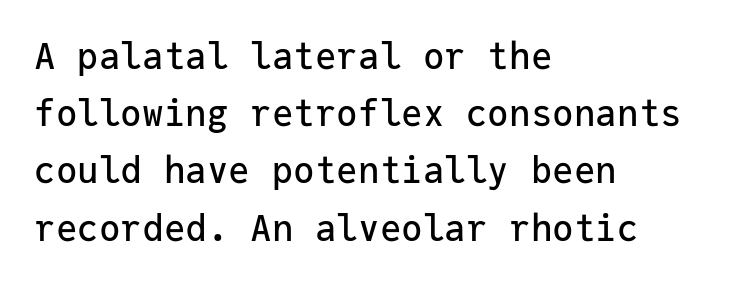
No feet cap the strokes, marking this as sans-serif type. Think of a typewriter: that constant character pitch is what you see here. A classic flush-left, rag-right setting is used for this passage. The zone under the glyphs is completely vacant. Compared with typical body copy, the letter spacing here is the same.
